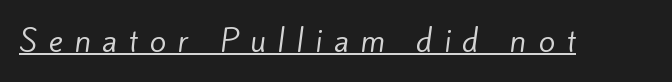
{"serif": "no", "bold": "no", "weight": "regular", "width": "normal", "stroke_contrast": "low", "x_height": "small", "monospaced": "no", "underline": "yes", "letter_spacing": "wide", "letter_spacing_em": 0.38, "glyph_px": 30}
